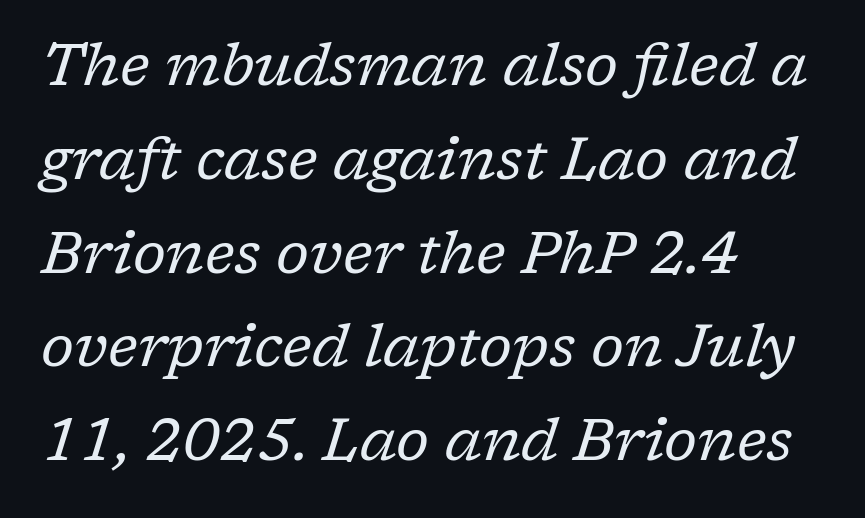
{"serif": "yes", "italic": "yes", "lean": "right", "slant_degrees": 17, "bold": "no", "weight": "regular", "width": "normal", "stroke_contrast": "low", "x_height": "medium", "monospaced": "no", "underline": "no", "align": "left", "line_spacing": "normal", "line_spacing_ratio": 1.59, "letter_spacing": "normal", "letter_spacing_em": 0.0, "glyph_px": 59}
